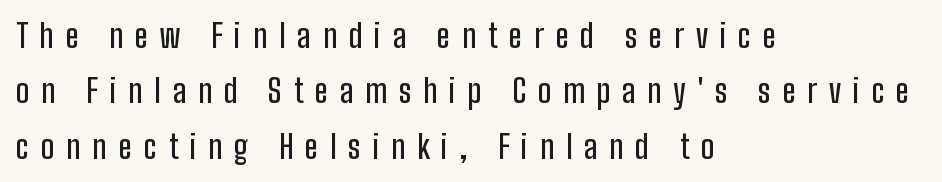
Plain, unruled lines of type. The paragraph shown leans on its left margin. Glyph-to-glyph distance is far greater than everyday printed text. Does the lettering tilt? It doesn't — this is upright.
